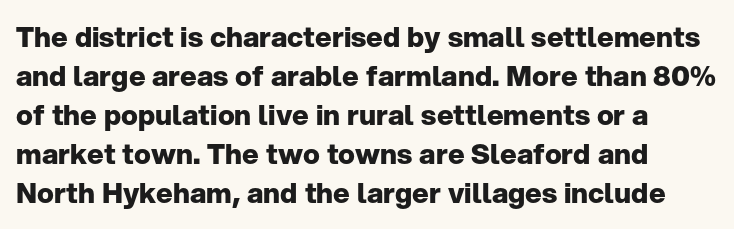
Q: Is the text bold? A: Yes.
Q: Is the text italic (slanted)? A: No, it is upright.
Q: Is the typeface a serif or a sans-serif typeface? A: Sans-serif.
Q: Is the text underlined? A: No.
Q: Is the spacing between letters normal or unusually wide? A: Normal.
Q: Is the spacing between lines tight, normal or loose? A: Normal.
Q: Width (condensed, normal, or wide)? A: Normal.
Q: Stroke contrast? A: Low.
Q: x-height? A: Medium.
Q: Monospaced? A: No.
